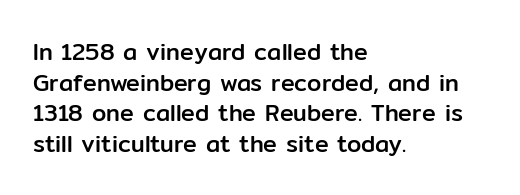
A typesetter would call this leading conventional body-copy spacing. No italicization has been applied; the sample stays upright. Tracking value appears to be zero — textbook default spacing. Short and long lines alike share a common starting point at left. Decoration check: the copy has no underline.
